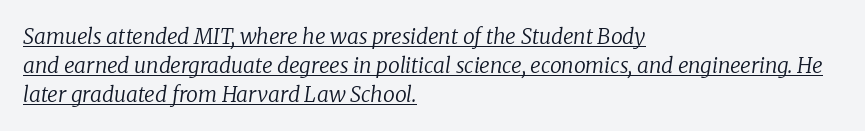
The image shows 21 px text type, italic (leaning right); set left-aligned, normal line spacing (1.38x), normal letter spacing, underlined.
